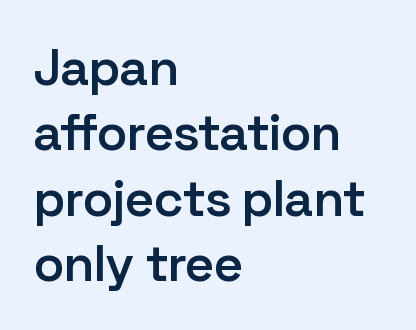
Q: Is the text bold? A: Semi-bold.
Q: Is the text italic (slanted)? A: No, it is upright.
Q: Is the typeface a serif or a sans-serif typeface? A: Sans-serif.
Q: Is the text underlined? A: No.
Q: How is the paragraph aligned? A: Left-aligned.
Q: Is the spacing between letters normal or unusually wide? A: Normal.
Q: Is the spacing between lines tight, normal or loose? A: Normal.
Q: Width (condensed, normal, or wide)? A: Normal.
Q: Stroke contrast? A: Low.
Q: x-height? A: Medium.
Q: Monospaced? A: No.
